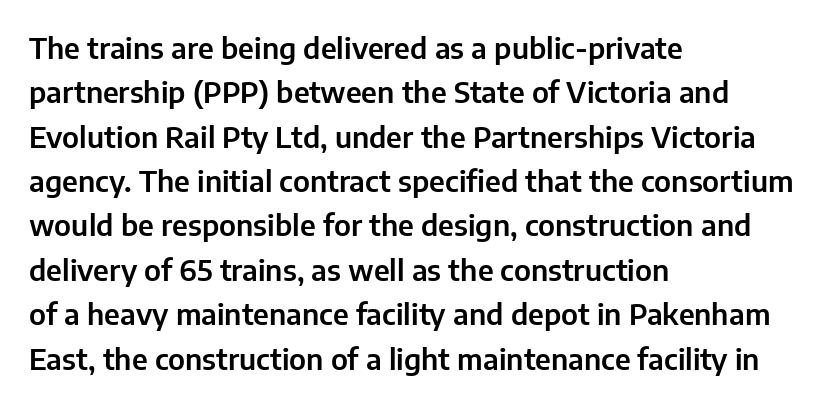
{"serif": "no", "italic": "no", "width": "normal", "stroke_contrast": "low", "x_height": "medium", "monospaced": "no", "underline": "no", "align": "left", "line_spacing": "normal", "line_spacing_ratio": 1.53, "letter_spacing": "normal", "letter_spacing_em": 0.0, "glyph_px": 29}
